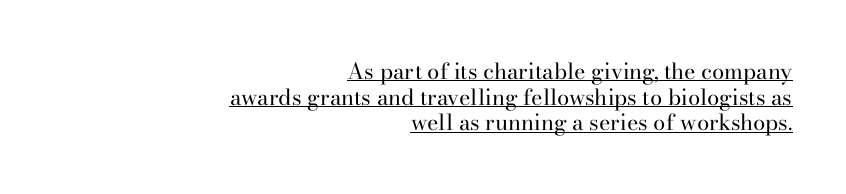
{"italic": "no", "bold": "no", "underline": "yes", "align": "right", "line_spacing_ratio": 1.17, "letter_spacing": "normal", "letter_spacing_em": 0.0, "glyph_px": 22}
